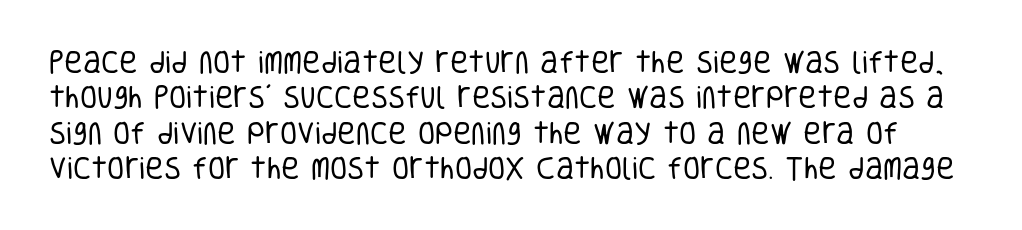
{"italic": "no", "bold": "no", "underline": "no", "line_spacing": "normal", "line_spacing_ratio": 1.42, "letter_spacing": "normal", "letter_spacing_em": 0.0, "glyph_px": 25}
